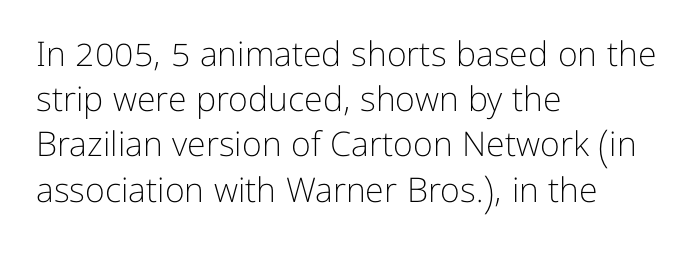
The image shows 34 px light sans-serif type, upright; set left-aligned, normal line spacing (1.33x), normal letter spacing, not underlined; low stroke contrast and a medium x-height.
